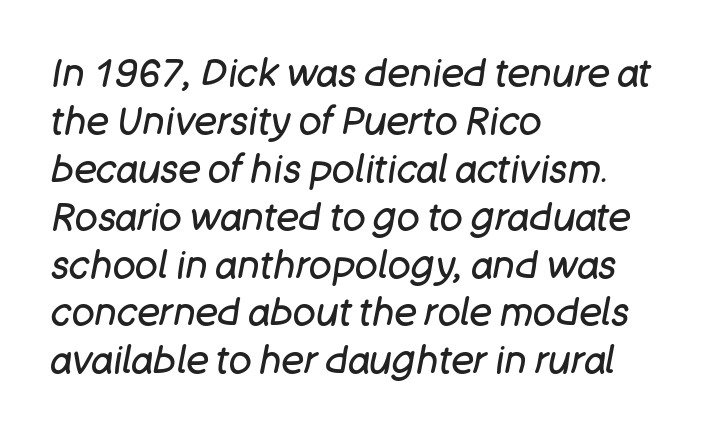
{"italic": "yes", "lean": "right", "slant_degrees": 11, "bold": "no", "weight": "regular", "width": "normal", "stroke_contrast": "low", "x_height": "large", "monospaced": "no", "underline": "no", "align": "left", "line_spacing": "normal", "line_spacing_ratio": 1.26, "letter_spacing": "normal", "letter_spacing_em": 0.0, "glyph_px": 38}
